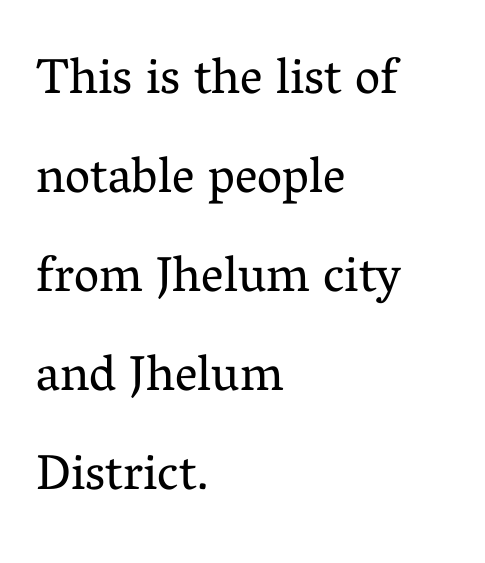
Q: Is the text bold? A: No.
Q: Is the text italic (slanted)? A: No, it is upright.
Q: Is the typeface a serif or a sans-serif typeface? A: Serif.
Q: Is the text underlined? A: No.
Q: How is the paragraph aligned? A: Left-aligned.
Q: Is the spacing between letters normal or unusually wide? A: Normal.
Q: Is the spacing between lines tight, normal or loose? A: Loose.
Q: Width (condensed, normal, or wide)? A: Normal.
Q: Stroke contrast? A: Medium.
Q: x-height? A: Medium.
Q: Monospaced? A: No.
